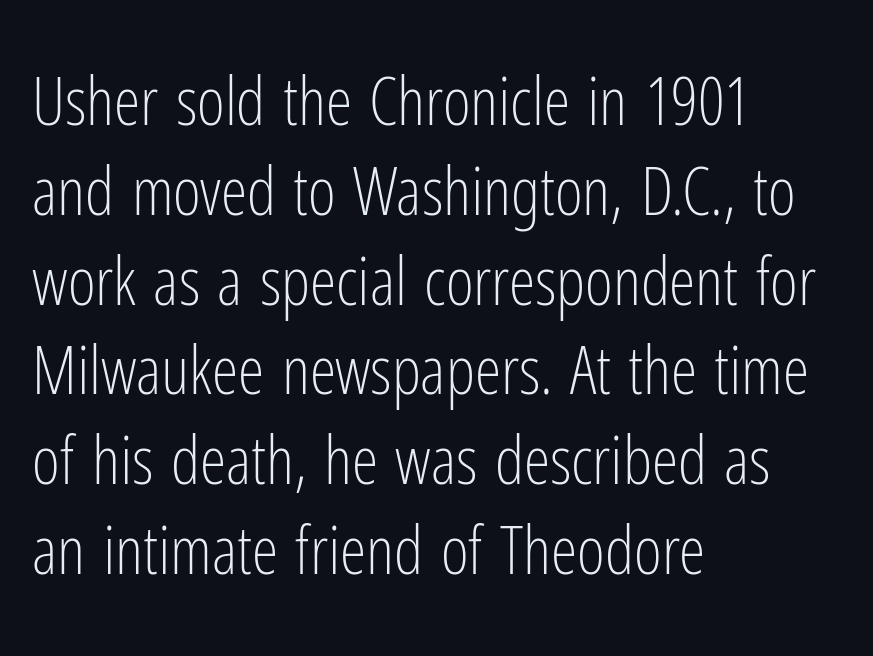
{"serif": "no", "italic": "no", "bold": "no", "weight": "light", "width": "condensed", "stroke_contrast": "low", "x_height": "medium", "monospaced": "no", "underline": "no", "align": "left", "line_spacing": "normal", "line_spacing_ratio": 1.34, "letter_spacing": "normal", "letter_spacing_em": 0.0, "glyph_px": 67}
